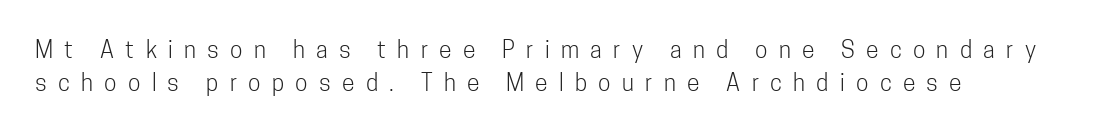
{"italic": "no", "bold": "no", "underline": "no", "line_spacing": "normal", "line_spacing_ratio": 1.42, "letter_spacing": "wide", "letter_spacing_em": 0.49, "glyph_px": 23}
